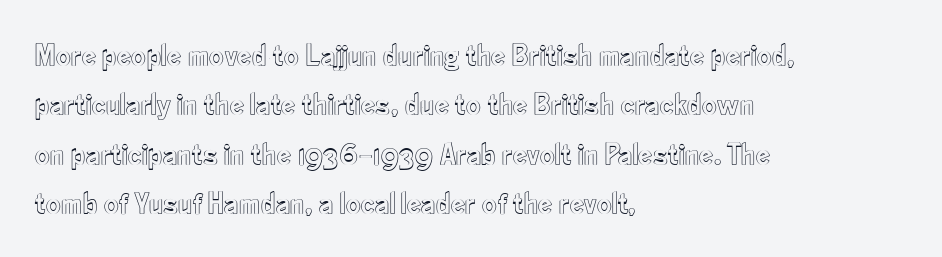
The image shows 32 px condensed type, upright; set left-aligned, normal line spacing (1.54x), normal letter spacing, not underlined; a small x-height.
